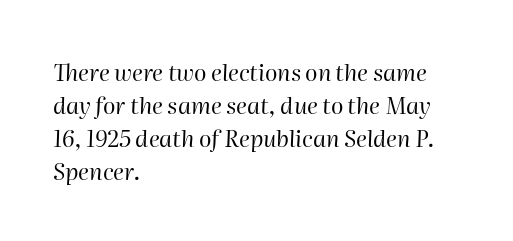
Is the stroke heavy? The answer is a plain regular-or-lighter. Honestly, there is no underline to notice here at all. Reading down the block, your eye returns to a fixed left position each line. Observe the ordinary spacing: letters are neighbours, not strangers. This block has exactly the height ordinary leading produces.
